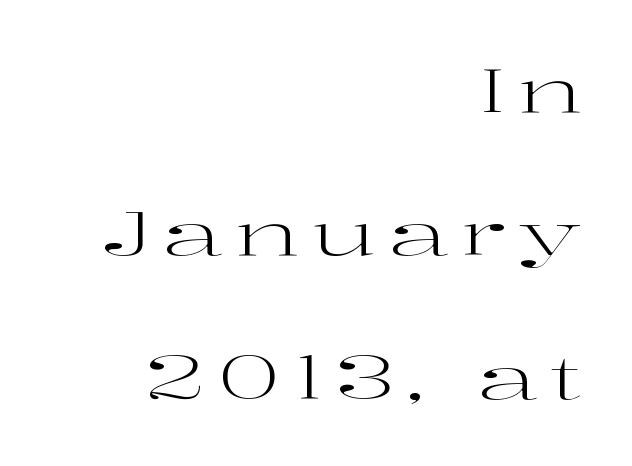
{"serif": "yes", "italic": "no", "bold": "no", "weight": "regular", "width": "wide", "stroke_contrast": "high", "x_height": "medium", "monospaced": "no", "underline": "no", "align": "right", "line_spacing": "loose", "line_spacing_ratio": 2.39, "glyph_px": 60}
